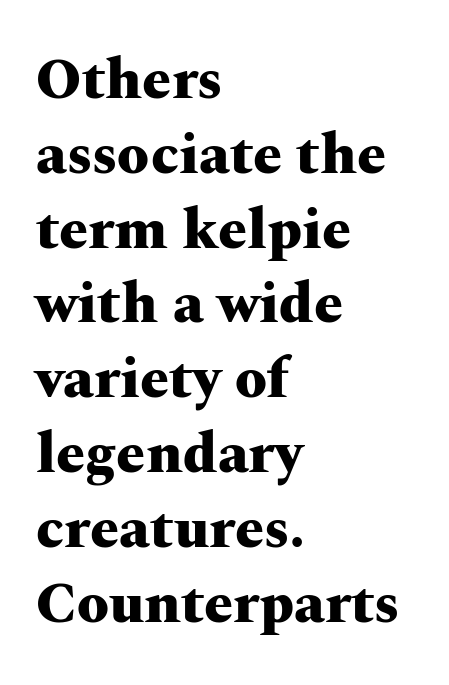
Q: Is the text bold? A: Yes.
Q: Is the text italic (slanted)? A: No, it is upright.
Q: Is the typeface a serif or a sans-serif typeface? A: Serif.
Q: Is the text underlined? A: No.
Q: How is the paragraph aligned? A: Left-aligned.
Q: Is the spacing between letters normal or unusually wide? A: Normal.
Q: Is the spacing between lines tight, normal or loose? A: Normal.
Q: Width (condensed, normal, or wide)? A: Wide.
Q: Stroke contrast? A: Medium.
Q: x-height? A: Medium.
Q: Monospaced? A: No.
